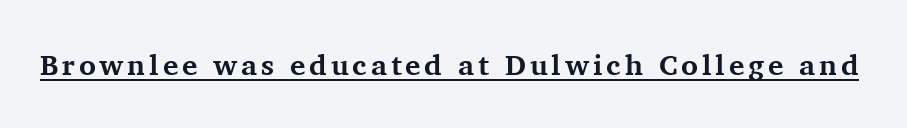
{"serif": "yes", "italic": "no", "bold": "yes", "weight": "bold", "width": "normal", "stroke_contrast": "medium", "x_height": "medium", "monospaced": "no", "underline": "yes", "glyph_px": 29}
